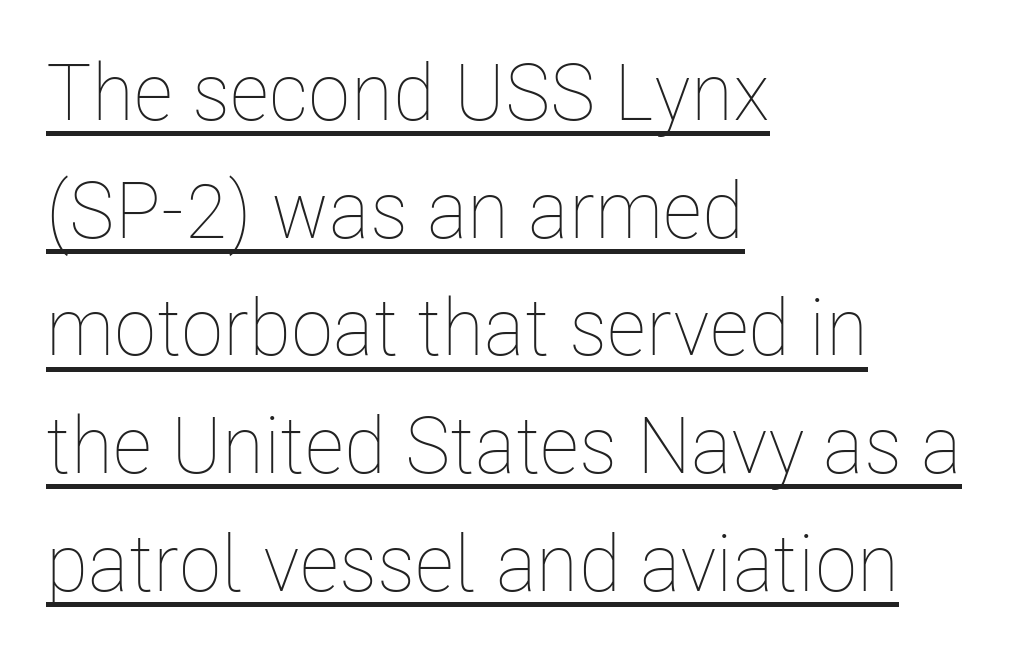
Q: Is the text bold? A: No.
Q: Is the text italic (slanted)? A: No, it is upright.
Q: Is the text underlined? A: Yes.
Q: How is the paragraph aligned? A: Left-aligned.
Q: Is the spacing between letters normal or unusually wide? A: Normal.
Q: Is the spacing between lines tight, normal or loose? A: Normal.
Q: Width (condensed, normal, or wide)? A: Condensed.
Q: Stroke contrast? A: Low.
Q: x-height? A: Medium.
Q: Monospaced? A: No.
